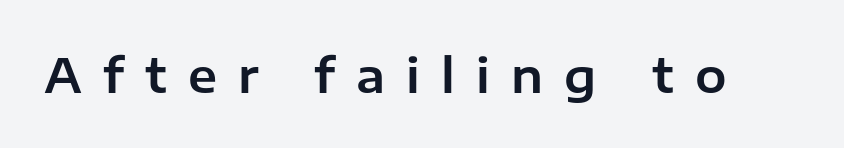
The rendering inserts visible extra space after every character. You can tell it's not italic because the verticals are truly vertical. Looks like regular typesetting: each glyph gets only the width it needs. Check the space under the baseline: it is left empty. Unlike a traditional serif, this face leaves its strokes unadorned.
